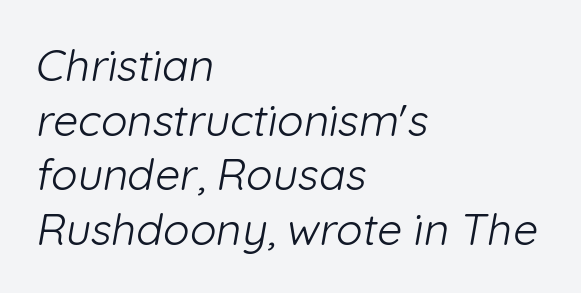
{"serif": "no", "bold": "no", "weight": "light", "width": "normal", "stroke_contrast": "low", "x_height": "medium", "monospaced": "no", "underline": "no", "align": "left", "line_spacing_ratio": 1.24, "letter_spacing": "normal", "letter_spacing_em": 0.0, "glyph_px": 44}
